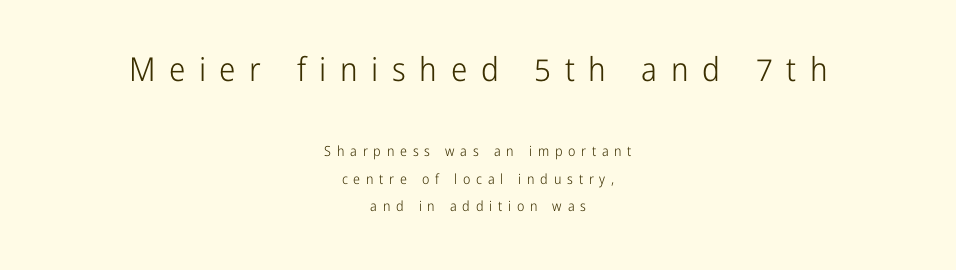
{"serif": "no", "italic": "no", "bold": "no", "weight": "light", "width": "condensed", "stroke_contrast": "low", "x_height": "medium", "monospaced": "no", "underline": "no", "align": "center", "line_spacing": "loose", "line_spacing_ratio": 1.96, "letter_spacing": "wide", "letter_spacing_em": 0.41, "larger_block": "first", "size_ratio": 2.36, "glyph_px": 33}
